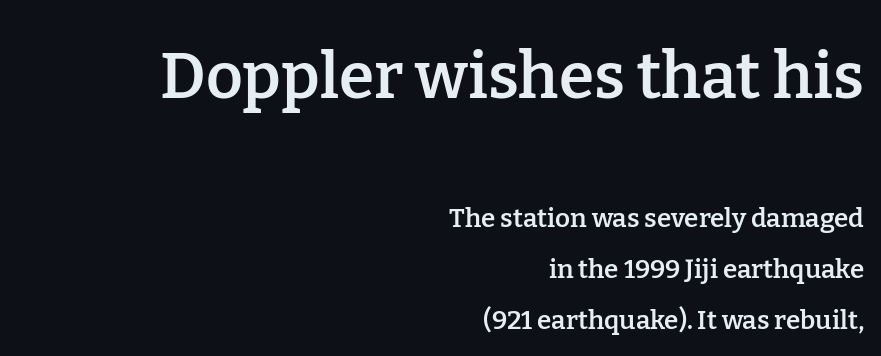
The image shows 64 px semibold serif type, upright; set right-aligned, loose line spacing (1.96x), normal letter spacing, not underlined; the first (top) block is 2.46x larger; low stroke contrast and a medium x-height.
